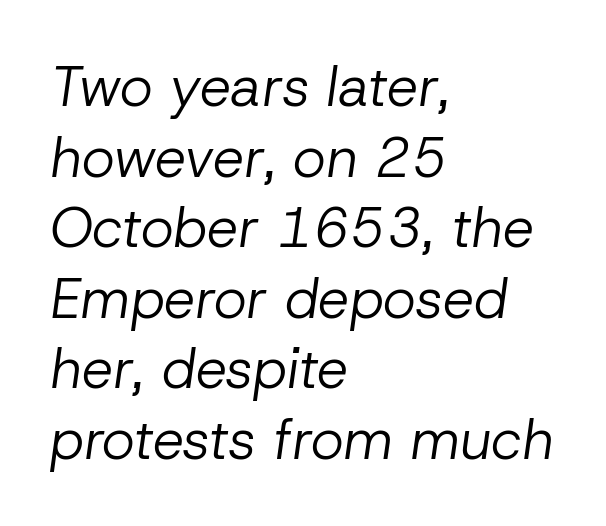
{"italic": "yes", "lean": "right", "slant_degrees": 8, "bold": "no", "weight": "regular", "width": "normal", "stroke_contrast": "low", "x_height": "medium", "monospaced": "no", "underline": "no", "align": "left", "line_spacing": "normal", "line_spacing_ratio": 1.26, "letter_spacing": "normal", "letter_spacing_em": 0.0, "glyph_px": 56}
